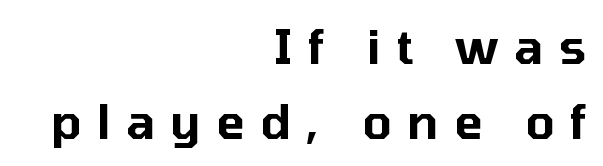
The image shows 47 px sans-serif type, upright; set right-aligned, normal line spacing (1.59x), unusually wide letter spacing (+0.33 em), not underlined; low stroke contrast and a medium x-height.
